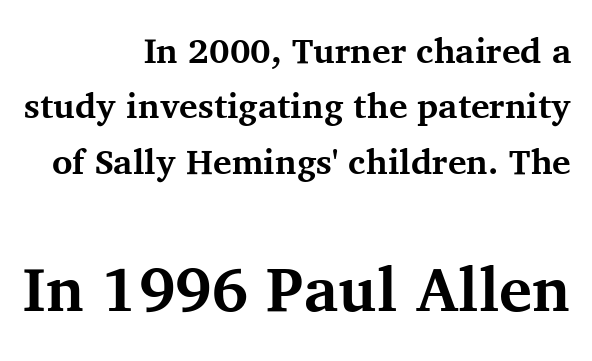
The image shows 62 px bold serif type, upright; set right-aligned, normal line spacing (1.58x), normal letter spacing, not underlined; the second (bottom) block is 1.77x larger; medium stroke contrast and a medium x-height.
